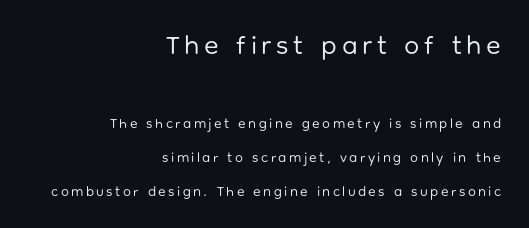
The image shows 27 px text type, upright; set right-aligned, loose line spacing (2.4x), not underlined; the first (top) block is 1.93x larger.
